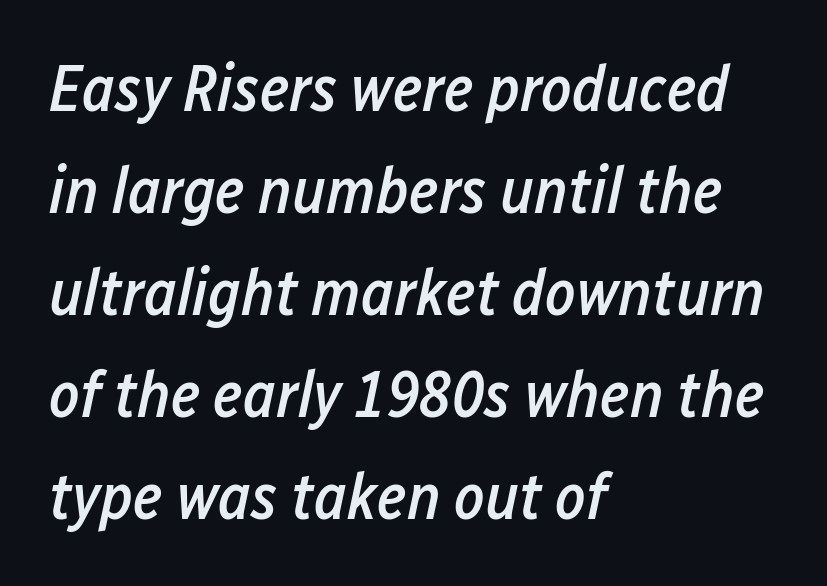
The image shows 65 px semibold, condensed type, italic (leaning right); set left-aligned, normal line spacing (1.57x), normal letter spacing, not underlined; low stroke contrast and a medium x-height.
